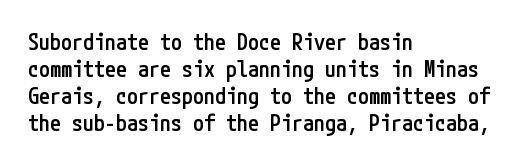
The gap between lines stays unmarked. Casual observation: everything's shoved over to the left. The glyphs have the mass of a demibold cut, below bold. The lettering stays uniformly vertical, giving the passage a roman look. Honestly, the letter spacing is just normal — you wouldn't notice it.
